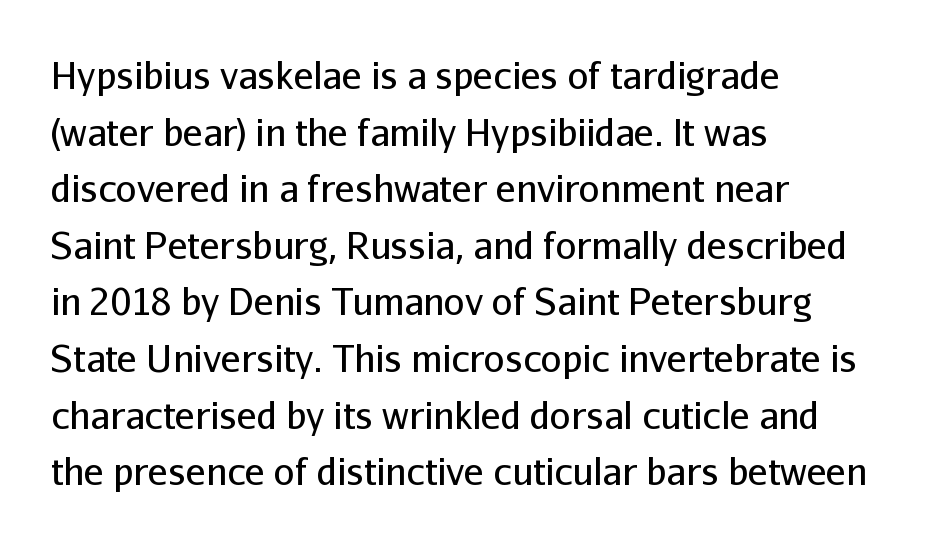
The image shows 37 px regular-weight sans-serif type, upright; set left-aligned, normal line spacing (1.53x), normal letter spacing, not underlined; low stroke contrast and a medium x-height.
